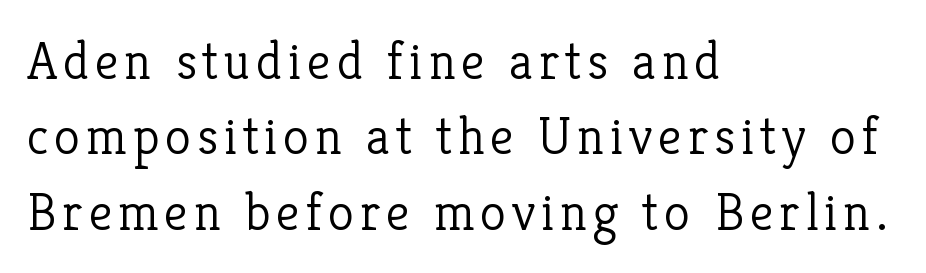
The image shows 53 px light serif type, upright; set left-aligned, normal line spacing (1.42x), not underlined; low stroke contrast and a medium x-height.
